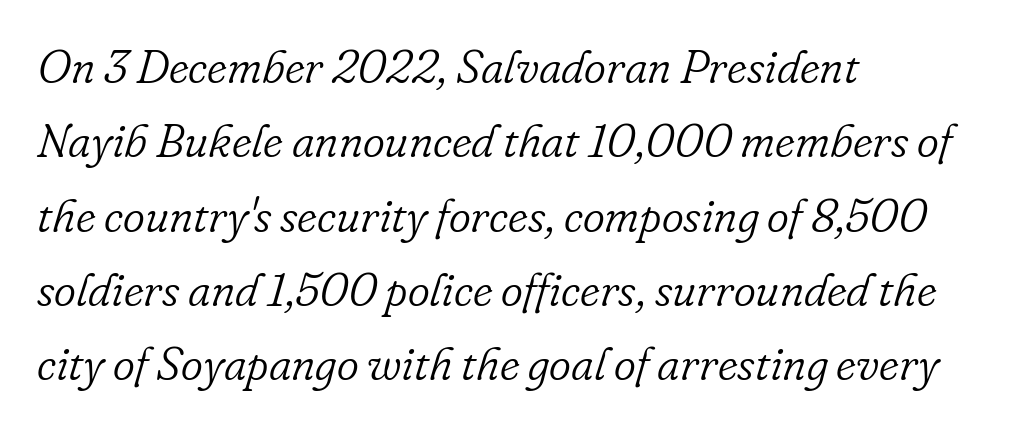
These lines are composed in type with serifs. Horizontal bands of white between lines are of average thickness. Line beginnings align vertically; line endings do not. It's the slanting kind of type. Note the varied advance widths — an 'i' is clearly narrower than an 'm'. Does extra space separate the letters? No, they use regular spacing.
